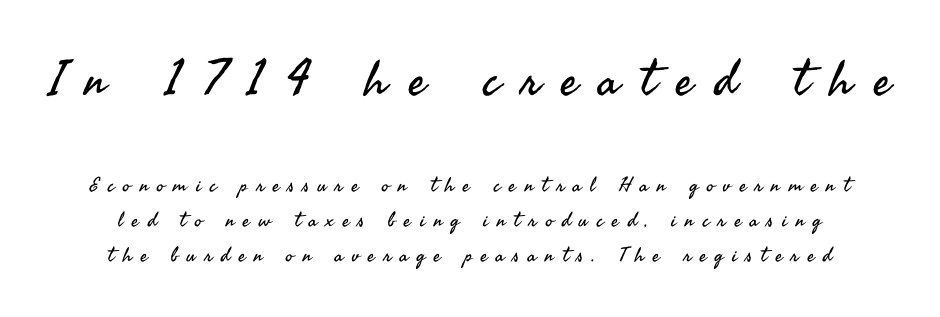
{"serif": "no", "bold": "no", "weight": "regular", "width": "normal", "stroke_contrast": "medium", "x_height": "small", "monospaced": "no", "underline": "no", "line_spacing_ratio": 1.75, "letter_spacing": "wide", "letter_spacing_em": 0.44, "larger_block": "first", "size_ratio": 2.45, "glyph_px": 49}
